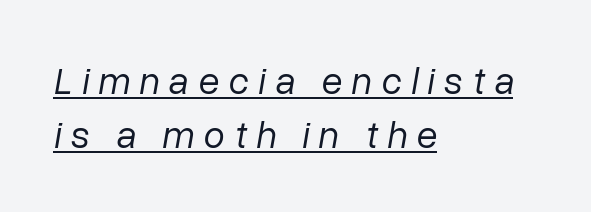
Q: Is the text bold? A: No.
Q: Is the text italic (slanted)? A: Yes, it leans right by about 10 degrees.
Q: Is the text underlined? A: Yes.
Q: How is the paragraph aligned? A: Left-aligned.
Q: Is the spacing between letters normal or unusually wide? A: Unusually wide.
Q: Is the spacing between lines tight, normal or loose? A: Normal.
Q: Width (condensed, normal, or wide)? A: Normal.
Q: Stroke contrast? A: Low.
Q: x-height? A: Medium.
Q: Monospaced? A: No.
